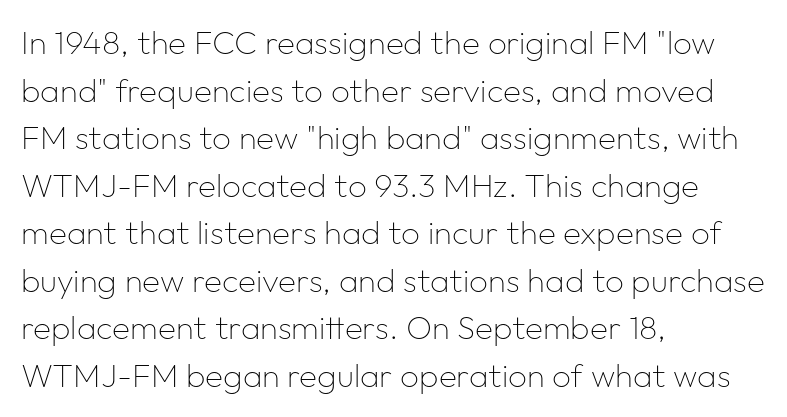
Q: Is the text bold? A: No.
Q: Is the text italic (slanted)? A: No, it is upright.
Q: Is the typeface a serif or a sans-serif typeface? A: Sans-serif.
Q: Is the text underlined? A: No.
Q: How is the paragraph aligned? A: Left-aligned.
Q: Is the spacing between letters normal or unusually wide? A: Normal.
Q: Is the spacing between lines tight, normal or loose? A: Normal.
Q: Width (condensed, normal, or wide)? A: Normal.
Q: Stroke contrast? A: Low.
Q: x-height? A: Medium.
Q: Monospaced? A: No.
